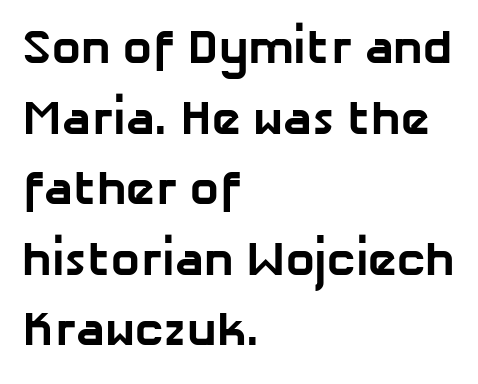
{"serif": "no", "bold": "yes", "weight": "bold", "width": "normal", "stroke_contrast": "low", "x_height": "medium", "monospaced": "no", "underline": "no", "align": "left", "line_spacing": "normal", "line_spacing_ratio": 1.47, "letter_spacing": "normal", "letter_spacing_em": 0.0, "glyph_px": 48}
